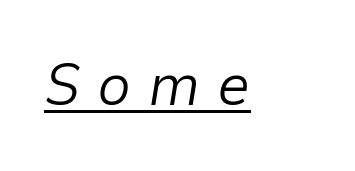
The image shows 60 px light type, italic (leaning right); set unusually wide letter spacing (+0.28 em), underlined; low stroke contrast and a medium x-height.
